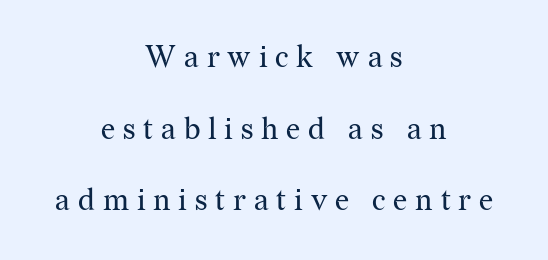
The image shows 30 px regular-weight serif type, upright; set centered, loose line spacing (2.39x), unusually wide letter spacing (+0.26 em), not underlined; medium stroke contrast and a medium x-height.
